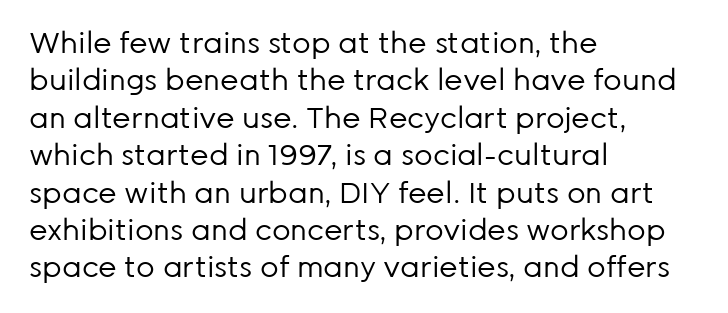
Q: Is the text bold? A: No.
Q: Is the text italic (slanted)? A: No, it is upright.
Q: Is the typeface a serif or a sans-serif typeface? A: Sans-serif.
Q: Is the text underlined? A: No.
Q: How is the paragraph aligned? A: Left-aligned.
Q: Is the spacing between letters normal or unusually wide? A: Normal.
Q: Is the spacing between lines tight, normal or loose? A: Normal.
Q: Width (condensed, normal, or wide)? A: Normal.
Q: Stroke contrast? A: Low.
Q: x-height? A: Medium.
Q: Monospaced? A: No.
